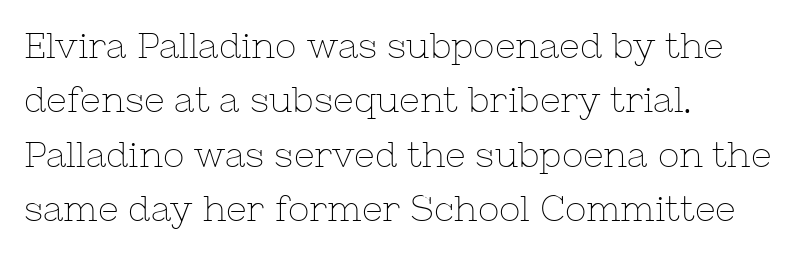
Q: Is the text bold? A: No.
Q: Is the text italic (slanted)? A: No, it is upright.
Q: Is the typeface a serif or a sans-serif typeface? A: Serif.
Q: Is the text underlined? A: No.
Q: How is the paragraph aligned? A: Left-aligned.
Q: Is the spacing between letters normal or unusually wide? A: Normal.
Q: Is the spacing between lines tight, normal or loose? A: Normal.
Q: Width (condensed, normal, or wide)? A: Normal.
Q: Stroke contrast? A: Low.
Q: x-height? A: Medium.
Q: Monospaced? A: No.
